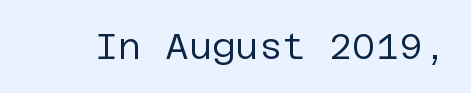
Q: Is the text bold? A: No.
Q: Is the text italic (slanted)? A: No, it is upright.
Q: Is the typeface a serif or a sans-serif typeface? A: Sans-serif.
Q: Is the text underlined? A: No.
Q: Is the spacing between letters normal or unusually wide? A: Normal.
Q: Width (condensed, normal, or wide)? A: Normal.
Q: Stroke contrast? A: Low.
Q: x-height? A: Large.
